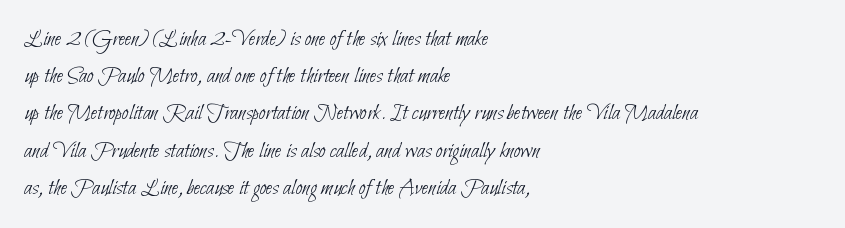
Q: Is the text bold? A: No.
Q: Is the text underlined? A: No.
Q: How is the paragraph aligned? A: Left-aligned.
Q: Is the spacing between letters normal or unusually wide? A: Normal.
Q: Is the spacing between lines tight, normal or loose? A: Normal.
